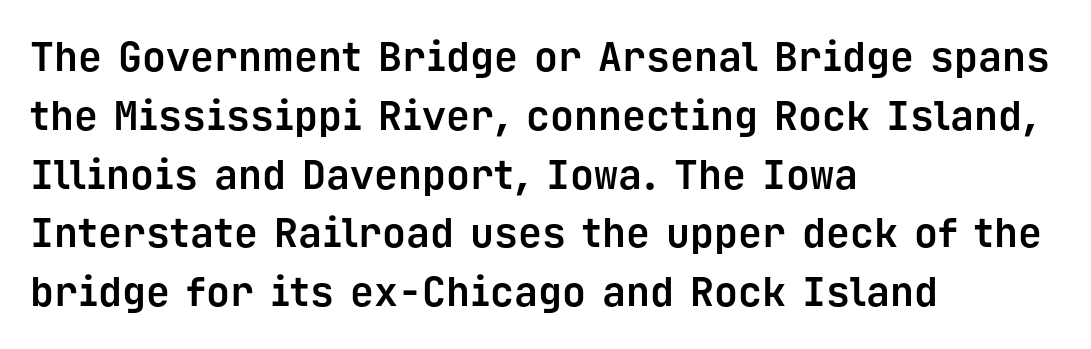
The image shows 40 px bold sans-serif type, upright, monospaced; set left-aligned, normal line spacing (1.47x), normal letter spacing, not underlined; low stroke contrast and a medium x-height.
